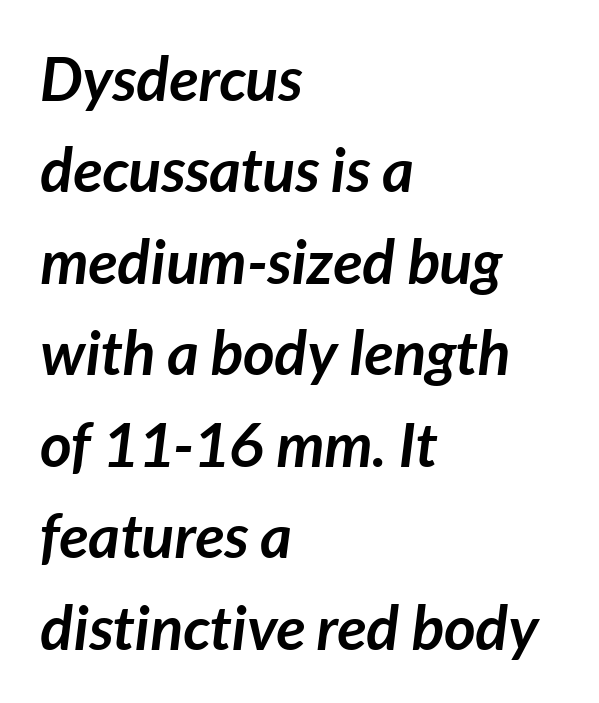
The image shows 61 px semibold type, italic (leaning right); set left-aligned, normal line spacing (1.5x), normal letter spacing, not underlined; low stroke contrast and a medium x-height.
